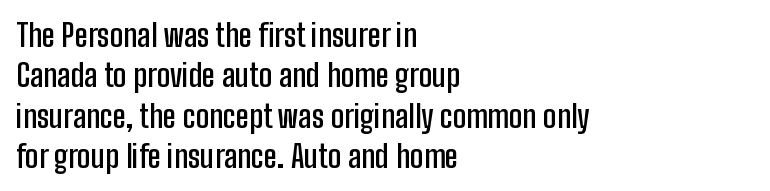
Q: Is the text bold? A: Semi-bold.
Q: Is the text italic (slanted)? A: No, it is upright.
Q: Is the typeface a serif or a sans-serif typeface? A: Sans-serif.
Q: Is the text underlined? A: No.
Q: How is the paragraph aligned? A: Left-aligned.
Q: Is the spacing between letters normal or unusually wide? A: Normal.
Q: Is the spacing between lines tight, normal or loose? A: Normal.
Q: Width (condensed, normal, or wide)? A: Condensed.
Q: Stroke contrast? A: Low.
Q: x-height? A: Medium.
Q: Monospaced? A: No.
